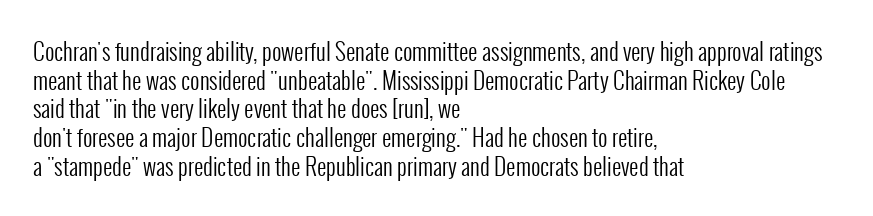
{"italic": "no", "bold": "no", "underline": "no", "align": "left", "line_spacing": "normal", "line_spacing_ratio": 1.25, "letter_spacing": "normal", "letter_spacing_em": 0.0, "glyph_px": 23}
